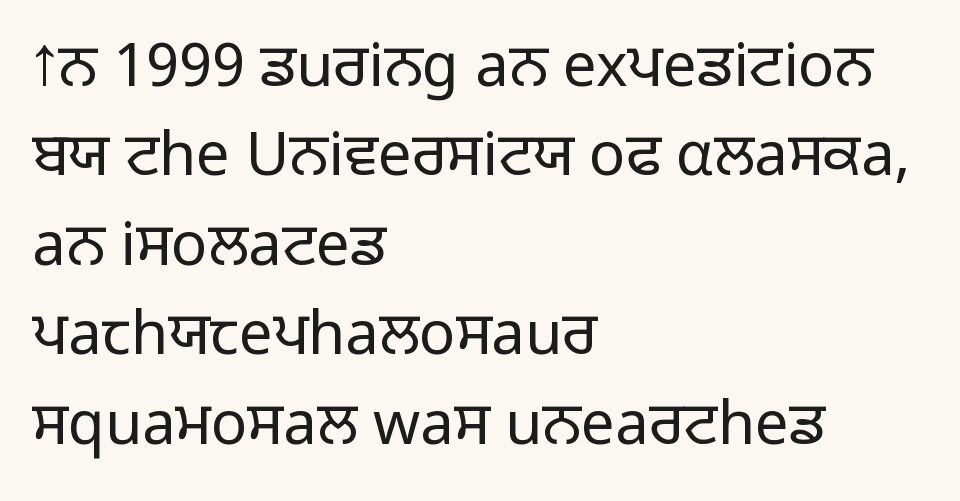
Q: Is the text bold? A: No.
Q: Is the text italic (slanted)? A: No, it is upright.
Q: Is the typeface a serif or a sans-serif typeface? A: Sans-serif.
Q: Is the text underlined? A: No.
Q: How is the paragraph aligned? A: Left-aligned.
Q: Is the spacing between letters normal or unusually wide? A: Normal.
Q: Is the spacing between lines tight, normal or loose? A: Normal.
Q: Width (condensed, normal, or wide)? A: Normal.
Q: Stroke contrast? A: Low.
Q: x-height? A: Medium.
Q: Monospaced? A: No.
